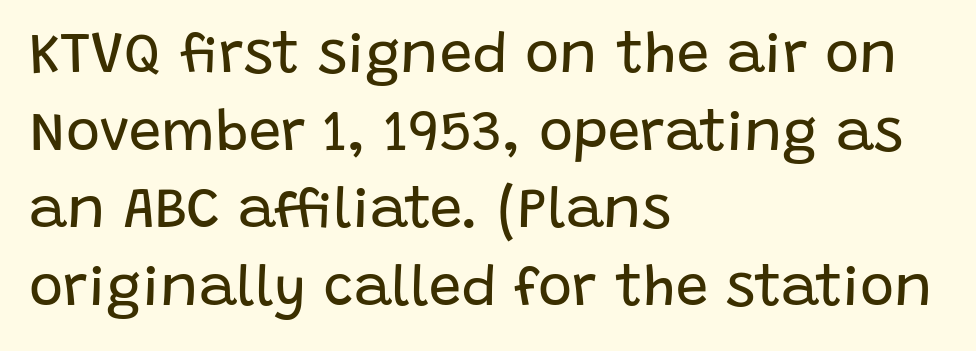
The baseline area is clear. Each word holds together tightly as a unit, with standard inter-letter gaps. Interline gaps are of average width in this sample. The typeface has the unassuming heft of standard copy or less. You could not count columns in this text — the font is proportionally spaced. Nope, no serifs anywhere on these letters.
